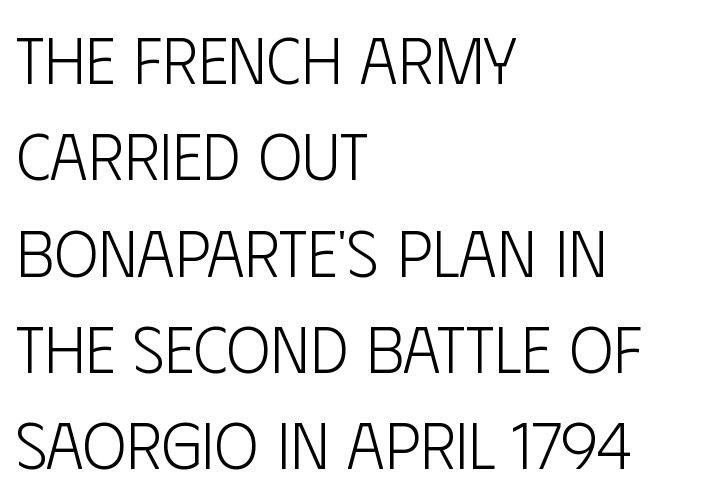
The lines sit at an ordinary, default distance from one another. Look at the tracking — it's just the regular setting, nothing added. The typesetting does not lean heavy: it is not bold. Unlike a traditional serif, this face leaves its strokes unadorned.
